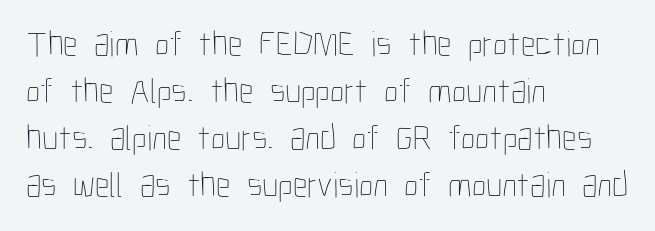
Q: Is the text bold? A: No.
Q: Is the text italic (slanted)? A: No, it is upright.
Q: Is the text underlined? A: No.
Q: How is the paragraph aligned? A: Left-aligned.
Q: Is the spacing between letters normal or unusually wide? A: Normal.
Q: Is the spacing between lines tight, normal or loose? A: Normal.
Q: Width (condensed, normal, or wide)? A: Condensed.
Q: Stroke contrast? A: Low.
Q: x-height? A: Medium.
Q: Monospaced? A: No.
